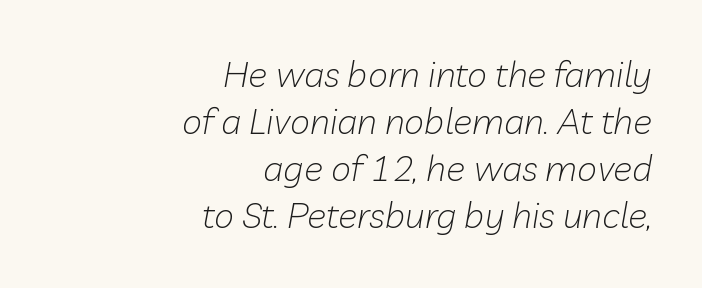
The image shows 36 px light type, italic (leaning right); set right-aligned, normal line spacing (1.31x), normal letter spacing, not underlined; low stroke contrast and a medium x-height.
